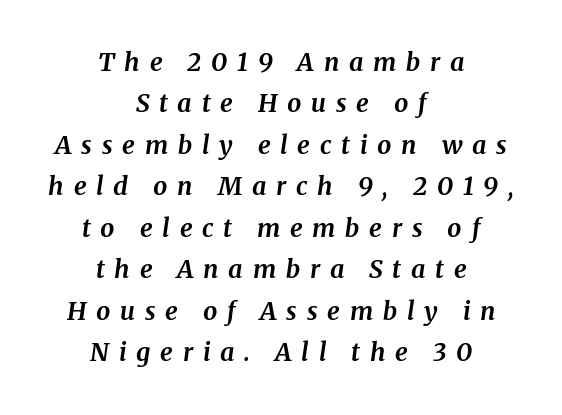
Q: Is the text bold? A: Yes.
Q: Is the text italic (slanted)? A: Yes, it leans right by about 8 degrees.
Q: Is the text underlined? A: No.
Q: How is the paragraph aligned? A: Centered.
Q: Is the spacing between letters normal or unusually wide? A: Unusually wide.
Q: Is the spacing between lines tight, normal or loose? A: Normal.
